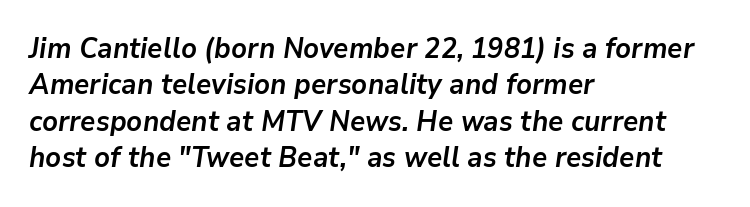
{"italic": "yes", "lean": "right", "slant_degrees": 9, "bold": "yes", "weight": "semibold", "width": "normal", "stroke_contrast": "low", "x_height": "medium", "monospaced": "no", "underline": "no", "align": "left", "line_spacing": "normal", "line_spacing_ratio": 1.3, "letter_spacing": "normal", "letter_spacing_em": 0.0, "glyph_px": 28}
